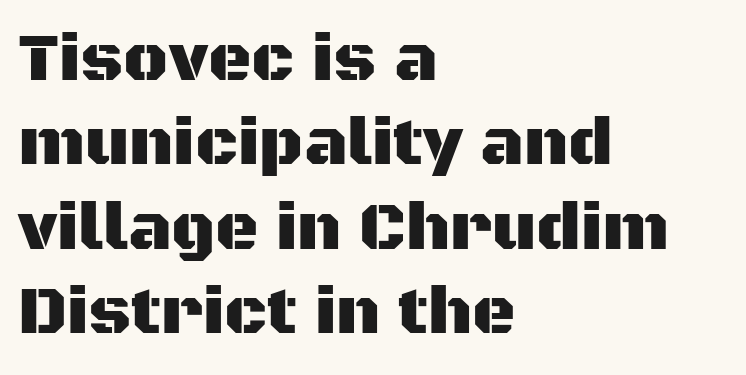
The image shows 67 px sans-serif type, upright; set left-aligned, normal line spacing (1.26x), normal letter spacing, not underlined; medium stroke contrast and a large x-height.
